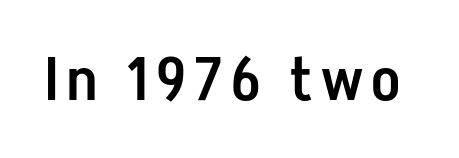
{"serif": "no", "italic": "no", "bold": "semi", "weight": "semibold", "width": "condensed", "stroke_contrast": "low", "x_height": "medium", "monospaced": "no", "underline": "no", "glyph_px": 61}
